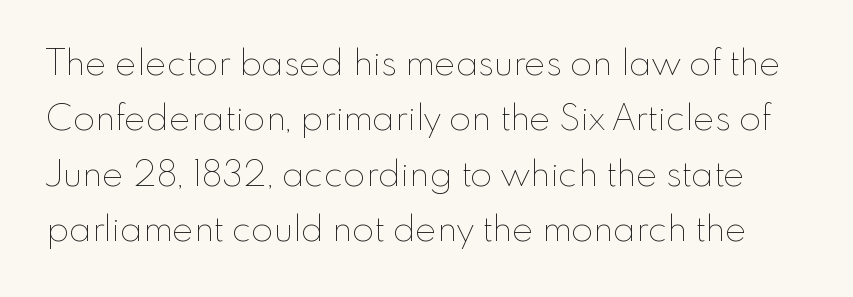
Q: Is the text bold? A: No.
Q: Is the text italic (slanted)? A: No, it is upright.
Q: Is the text underlined? A: No.
Q: Is the spacing between letters normal or unusually wide? A: Normal.
Q: Is the spacing between lines tight, normal or loose? A: Normal.
Q: Width (condensed, normal, or wide)? A: Normal.
Q: Stroke contrast? A: Low.
Q: x-height? A: Small.
Q: Monospaced? A: No.
